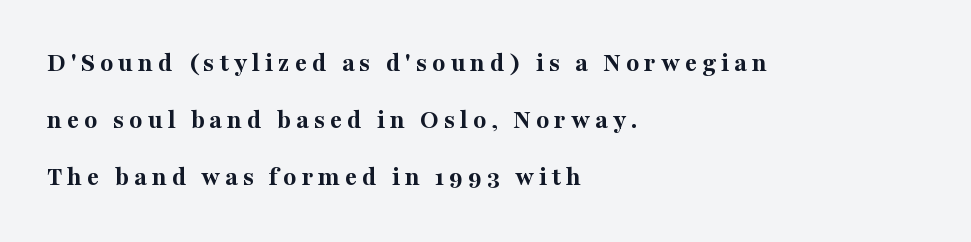
Posture: upright roman. The space beneath each line is pristine and unruled. Plenty of ink on the page — the face is bold. Is the block centered? No — it sits flush against the left margin. Summary of vertical rhythm: relaxed, with wide interline spacing.
